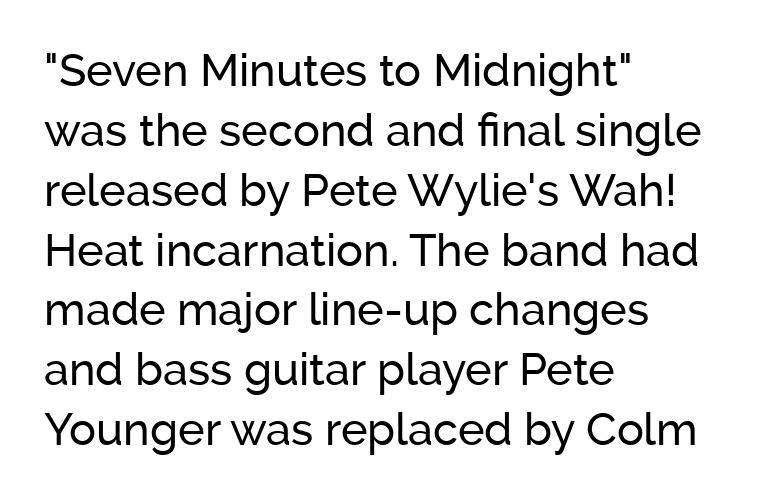
Q: Is the text italic (slanted)? A: No, it is upright.
Q: Is the typeface a serif or a sans-serif typeface? A: Sans-serif.
Q: Is the text underlined? A: No.
Q: How is the paragraph aligned? A: Left-aligned.
Q: Is the spacing between letters normal or unusually wide? A: Normal.
Q: Is the spacing between lines tight, normal or loose? A: Normal.
Q: Width (condensed, normal, or wide)? A: Normal.
Q: Stroke contrast? A: Low.
Q: x-height? A: Medium.
Q: Monospaced? A: No.
